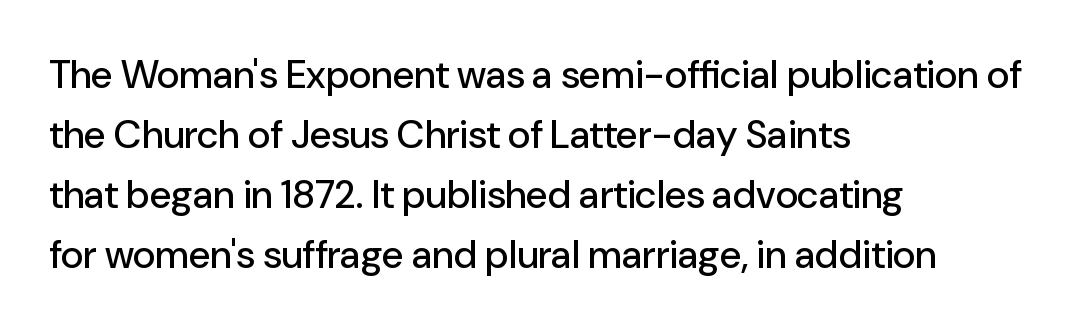
The image shows 39 px sans-serif type, upright; set left-aligned, normal line spacing (1.54x), normal letter spacing, not underlined; low stroke contrast and a medium x-height.
